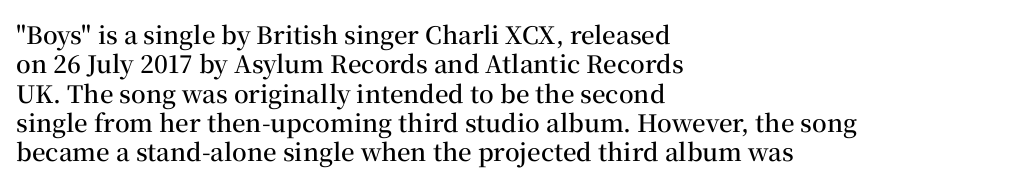
{"italic": "no", "bold": "semi", "underline": "no", "align": "left", "line_spacing_ratio": 1.22, "letter_spacing": "normal", "letter_spacing_em": 0.0, "glyph_px": 24}
